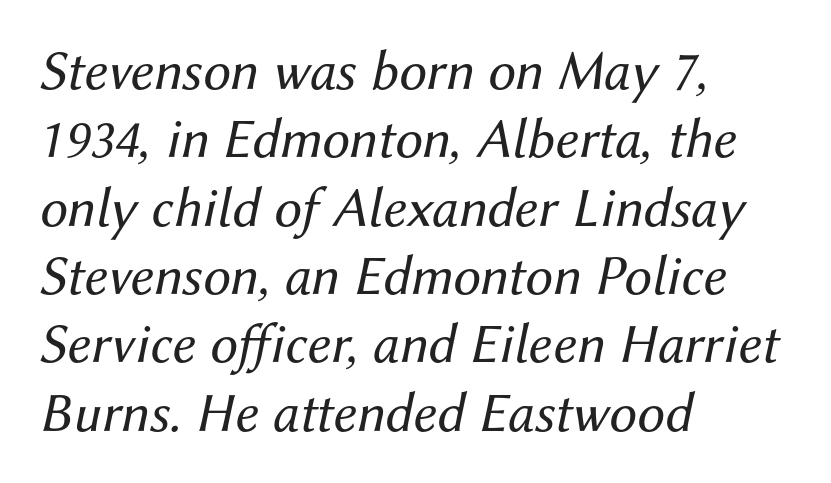
Underline: absent. This rendering uses left alignment, leaving the right contour irregular. Observe the lean: these are italic letterforms. The tracking reads as untouched default to a designer's eye. Unbolded letterforms with no extra heft.
